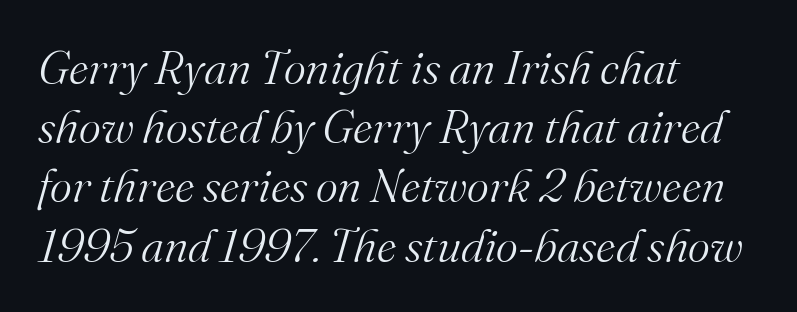
{"serif": "yes", "italic": "yes", "lean": "right", "slant_degrees": 16, "bold": "no", "weight": "light", "width": "normal", "stroke_contrast": "medium", "x_height": "small", "monospaced": "no", "underline": "no", "align": "left", "line_spacing": "normal", "line_spacing_ratio": 1.26, "letter_spacing": "normal", "letter_spacing_em": 0.0, "glyph_px": 47}
